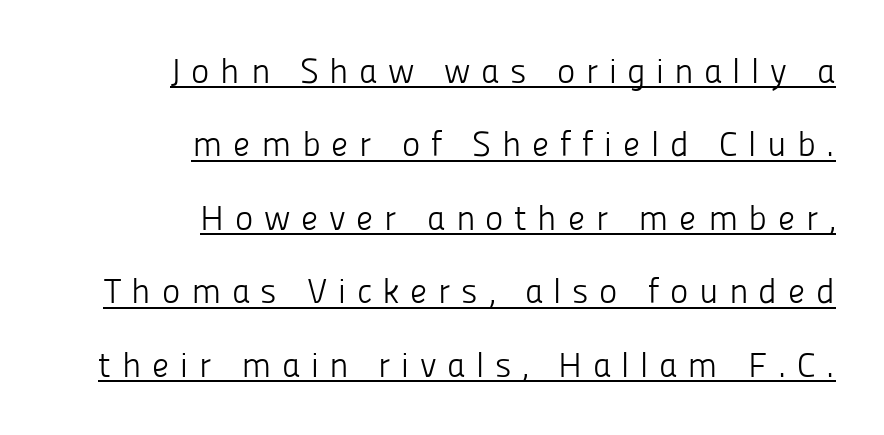
Is the type heavy? It reads as light-to-regular instead. Spacing verdict: proportional, widths tailored to each character. The words here are underlined. A sans-serif font was chosen for this passage. The lines are quadded right.
